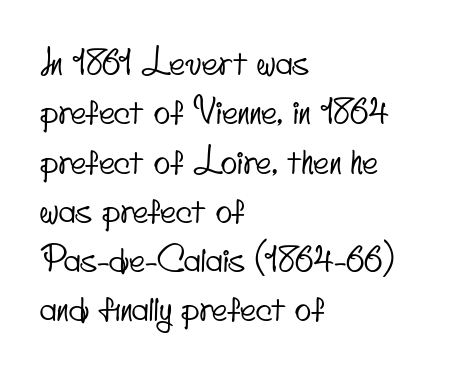
Which margin do the lines hug? The left one — the right edge is uneven. The passage shown has conventional tracking throughout. Has an underline been added? It has not. Here the designer chose a conventional face with non-uniform glyph widths. A typesetter would call this leading conventional body-copy spacing. A sans-serif font was chosen for this passage.
